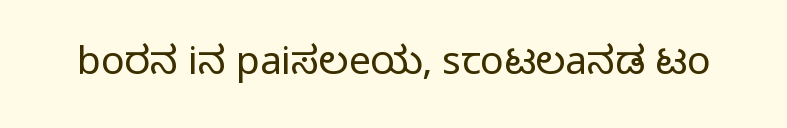
Q: Is the text bold? A: No.
Q: Is the text italic (slanted)? A: No, it is upright.
Q: Is the typeface a serif or a sans-serif typeface? A: Sans-serif.
Q: Is the text underlined? A: No.
Q: Is the spacing between letters normal or unusually wide? A: Normal.
Q: Width (condensed, normal, or wide)? A: Normal.
Q: Stroke contrast? A: Low.
Q: x-height? A: Medium.
Q: Monospaced? A: No.
